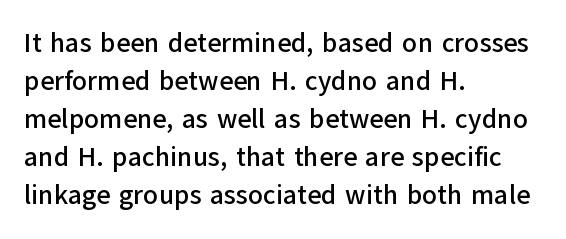
Q: Is the text italic (slanted)? A: No, it is upright.
Q: Is the text underlined? A: No.
Q: How is the paragraph aligned? A: Left-aligned.
Q: Is the spacing between letters normal or unusually wide? A: Normal.
Q: Is the spacing between lines tight, normal or loose? A: Normal.
